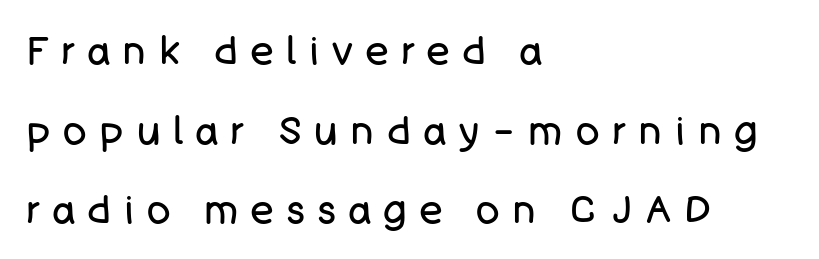
Q: Is the text bold? A: No.
Q: Is the text italic (slanted)? A: No, it is upright.
Q: Is the typeface a serif or a sans-serif typeface? A: Sans-serif.
Q: Is the text underlined? A: No.
Q: How is the paragraph aligned? A: Left-aligned.
Q: Is the spacing between letters normal or unusually wide? A: Unusually wide.
Q: Is the spacing between lines tight, normal or loose? A: Loose.
Q: Width (condensed, normal, or wide)? A: Normal.
Q: Stroke contrast? A: Low.
Q: x-height? A: Large.
Q: Monospaced? A: No.
